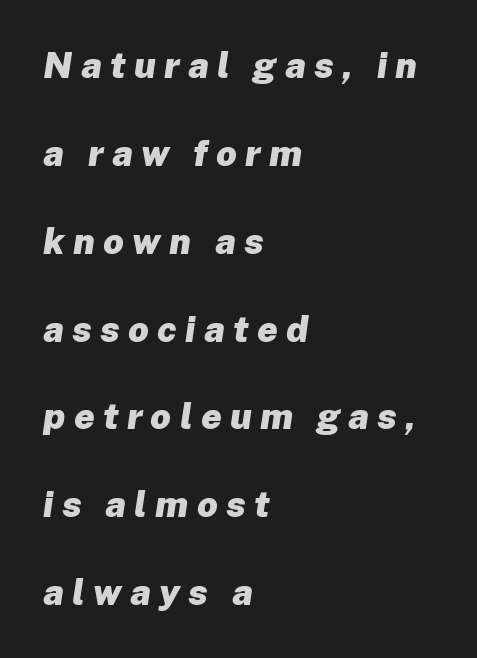
{"italic": "yes", "lean": "right", "slant_degrees": 8, "bold": "yes", "weight": "heavy", "width": "normal", "stroke_contrast": "low", "x_height": "medium", "monospaced": "no", "underline": "no", "align": "left", "line_spacing": "loose", "line_spacing_ratio": 2.44, "letter_spacing": "wide", "letter_spacing_em": 0.23, "glyph_px": 36}
